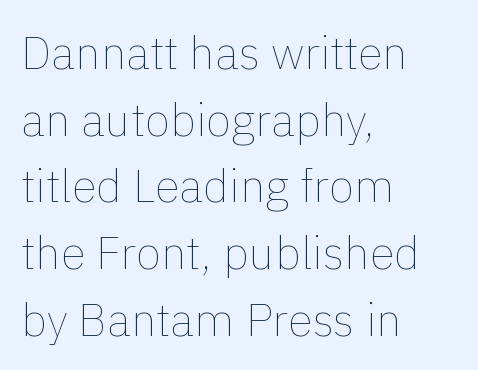
The image shows 46 px thin type, upright; set left-aligned, normal line spacing (1.45x), normal letter spacing, not underlined; a medium x-height.
